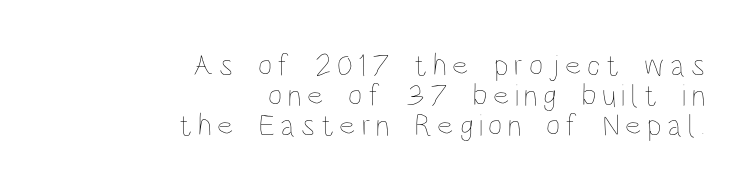
The lines in this sample share a right terminus and differ only in where they begin. Whoever set this chose condensed vertical rhythm over breathing room. The typesetting does not lean heavy: it is not bold. Looks like regular typesetting: each glyph gets only the width it needs.
